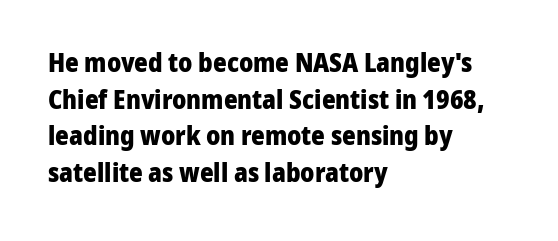
Caption: multi-line text, flush left, ragged right. Look at the tracking — it's just the regular setting, nothing added. Upright lettering throughout. The passage shown is emphatically bold. The passage shown is not underscored anywhere.
